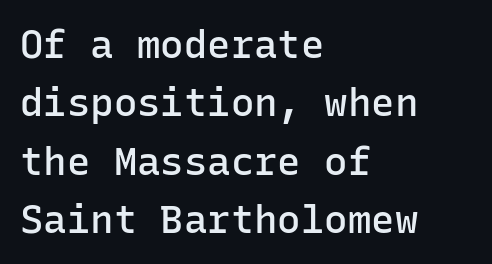
The image shows 39 px semibold sans-serif type, upright, monospaced; set left-aligned, normal line spacing (1.5x), normal letter spacing, not underlined; low stroke contrast and a medium x-height.
